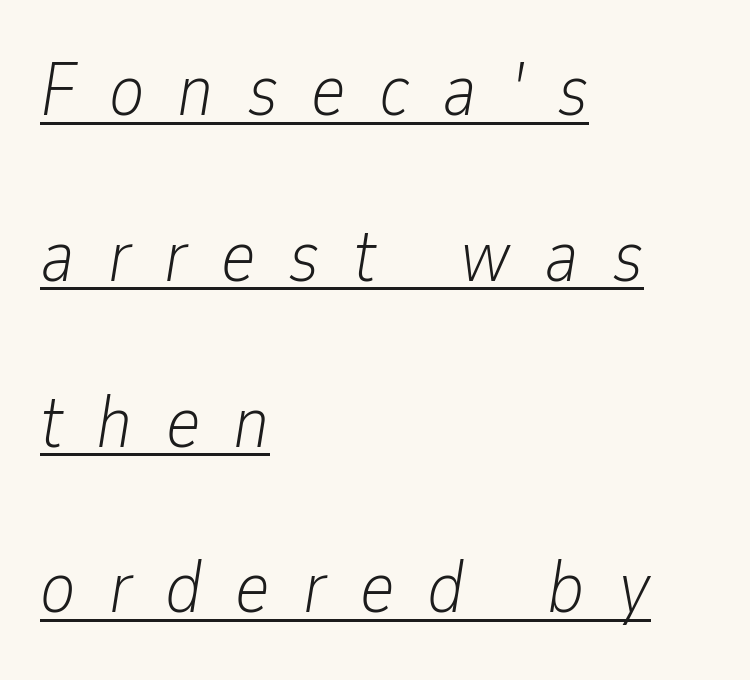
{"italic": "yes", "lean": "right", "slant_degrees": 9, "bold": "no", "weight": "light", "width": "condensed", "stroke_contrast": "low", "x_height": "medium", "monospaced": "no", "underline": "yes", "align": "left", "line_spacing": "loose", "line_spacing_ratio": 2.24, "letter_spacing": "wide", "letter_spacing_em": 0.45, "glyph_px": 74}
